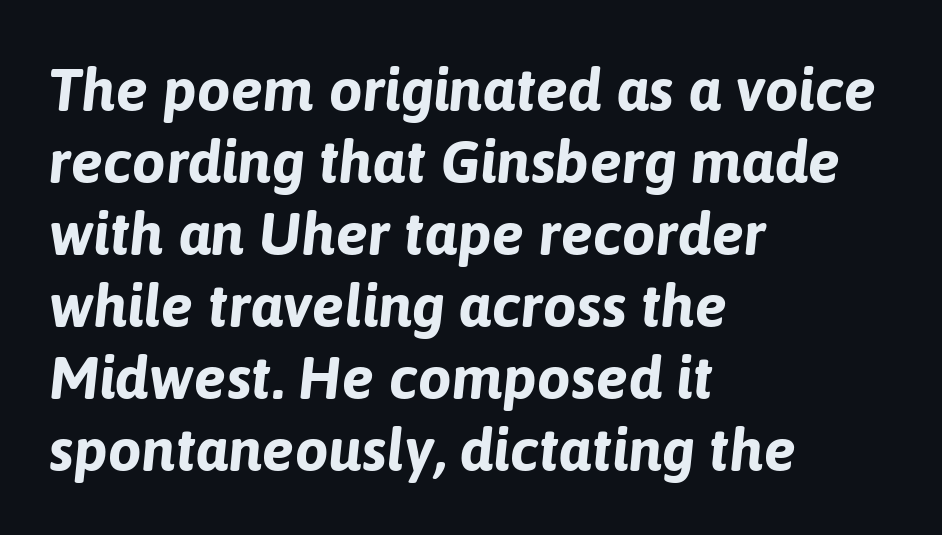
Q: Is the text bold? A: Yes.
Q: Is the text italic (slanted)? A: Yes, it leans right by about 6 degrees.
Q: Is the text underlined? A: No.
Q: How is the paragraph aligned? A: Left-aligned.
Q: Is the spacing between letters normal or unusually wide? A: Normal.
Q: Width (condensed, normal, or wide)? A: Normal.
Q: Stroke contrast? A: Low.
Q: x-height? A: Medium.
Q: Monospaced? A: No.
